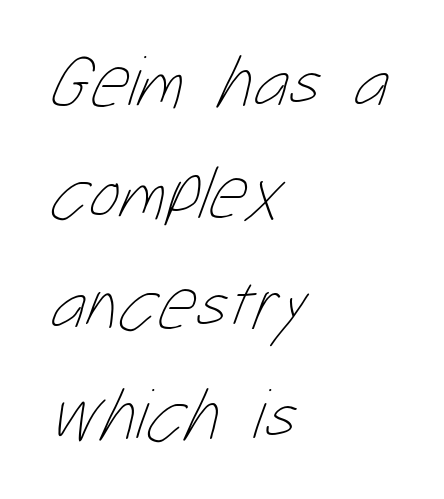
{"bold": "no", "weight": "thin", "width": "condensed", "stroke_contrast": "low", "x_height": "medium", "monospaced": "no", "underline": "no", "align": "left", "line_spacing": "normal", "line_spacing_ratio": 1.52, "letter_spacing": "normal", "letter_spacing_em": 0.0, "glyph_px": 73}
